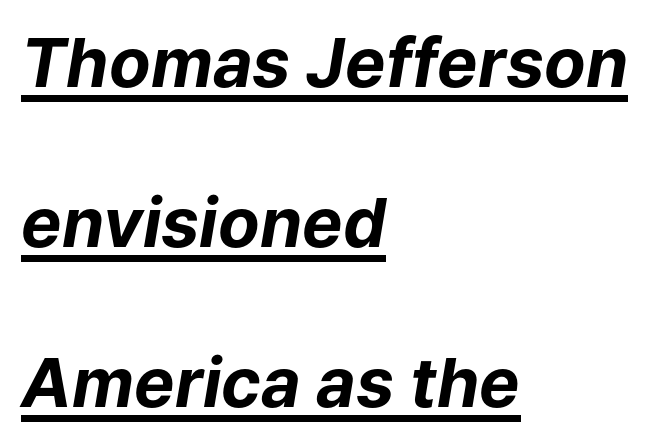
Is there much room between lines? Yes — plenty of vertical air separates them. Note the varied advance widths — an 'i' is clearly narrower than an 'm'. A typesetter would mark this as italic. The font is running at its bold setting. Descenders here cross a horizontal rule under the line. The compositor pushed each line to the left boundary.
